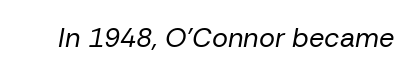
{"italic": "yes", "lean": "right", "slant_degrees": 10, "bold": "no", "underline": "no", "letter_spacing": "normal", "letter_spacing_em": 0.0, "glyph_px": 27}
